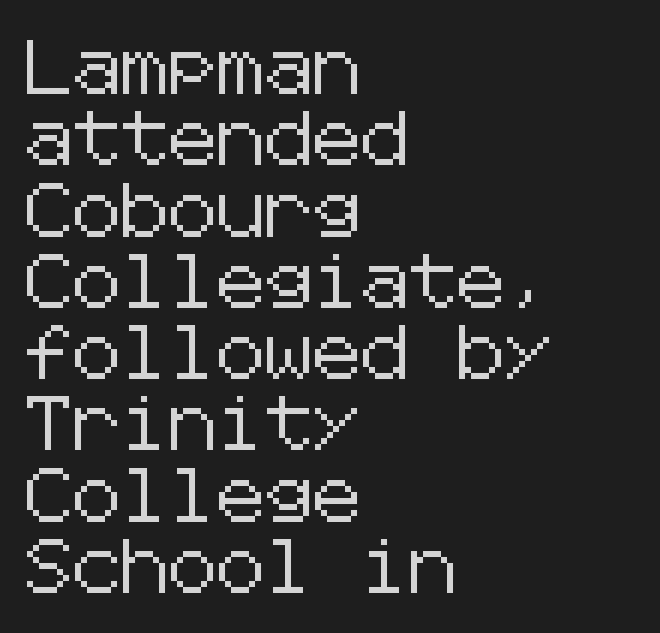
Q: Is the text italic (slanted)? A: No, it is upright.
Q: Is the typeface a serif or a sans-serif typeface? A: Sans-serif.
Q: Is the text underlined? A: No.
Q: How is the paragraph aligned? A: Left-aligned.
Q: Is the spacing between letters normal or unusually wide? A: Normal.
Q: Is the spacing between lines tight, normal or loose? A: Normal.
Q: Width (condensed, normal, or wide)? A: Normal.
Q: Stroke contrast? A: Low.
Q: x-height? A: Medium.
